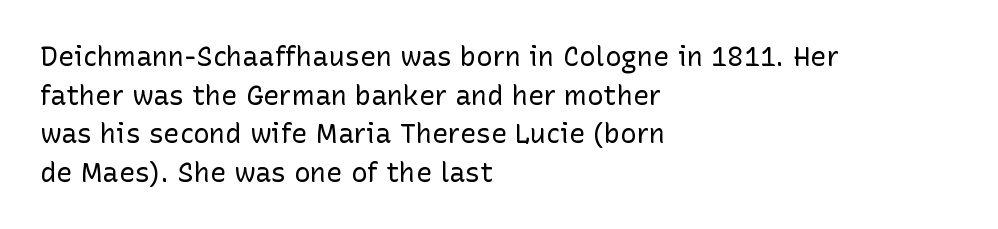
Q: Is the text bold? A: No.
Q: Is the text italic (slanted)? A: No, it is upright.
Q: Is the text underlined? A: No.
Q: How is the paragraph aligned? A: Left-aligned.
Q: Is the spacing between letters normal or unusually wide? A: Normal.
Q: Is the spacing between lines tight, normal or loose? A: Normal.
